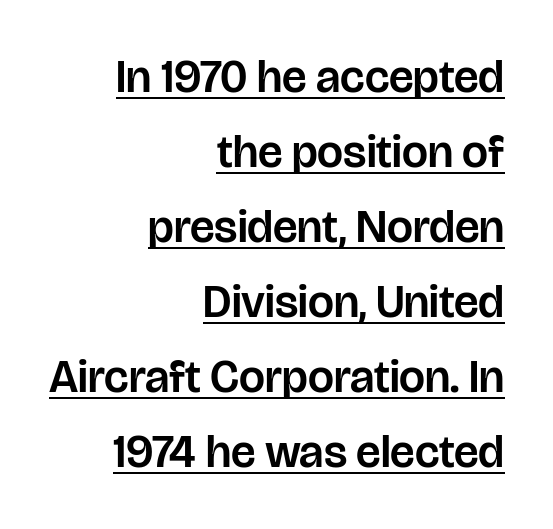
Q: Is the text italic (slanted)? A: No, it is upright.
Q: Is the typeface a serif or a sans-serif typeface? A: Sans-serif.
Q: Is the text underlined? A: Yes.
Q: How is the paragraph aligned? A: Right-aligned.
Q: Is the spacing between letters normal or unusually wide? A: Normal.
Q: Is the spacing between lines tight, normal or loose? A: Normal.
Q: Width (condensed, normal, or wide)? A: Normal.
Q: Stroke contrast? A: Low.
Q: x-height? A: Large.
Q: Monospaced? A: No.
